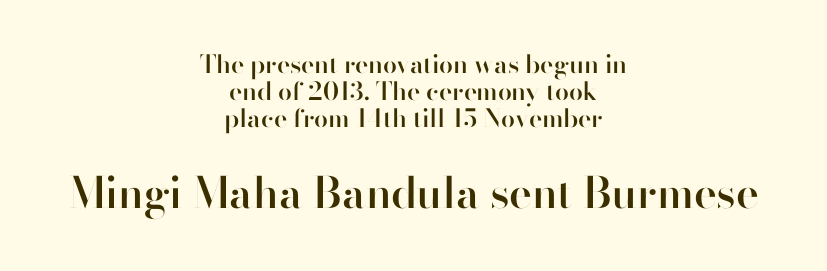
{"serif": "no", "italic": "no", "bold": "semi", "weight": "semibold", "width": "normal", "stroke_contrast": "high", "x_height": "small", "monospaced": "no", "underline": "no", "align": "center", "line_spacing": "tight", "line_spacing_ratio": 1.08, "letter_spacing": "normal", "letter_spacing_em": 0.0, "larger_block": "second", "size_ratio": 1.72, "glyph_px": 43}
